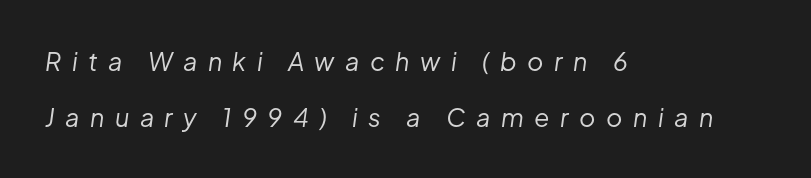
Q: Is the text bold? A: No.
Q: Is the text italic (slanted)? A: Yes, it leans right by about 8 degrees.
Q: Is the text underlined? A: No.
Q: How is the paragraph aligned? A: Left-aligned.
Q: Is the spacing between letters normal or unusually wide? A: Unusually wide.
Q: Is the spacing between lines tight, normal or loose? A: Loose.
